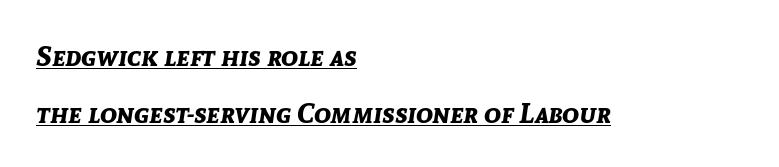
Q: Is the text bold? A: Yes.
Q: Is the text italic (slanted)? A: Yes, it leans right by about 8 degrees.
Q: Is the text underlined? A: Yes.
Q: How is the paragraph aligned? A: Left-aligned.
Q: Is the spacing between letters normal or unusually wide? A: Normal.
Q: Is the spacing between lines tight, normal or loose? A: Loose.
Q: Width (condensed, normal, or wide)? A: Normal.
Q: Stroke contrast? A: Low.
Q: x-height? A: Medium.
Q: Monospaced? A: No.
